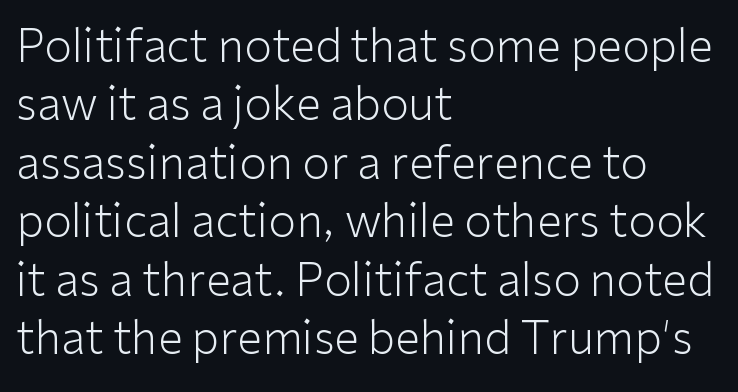
No chunkiness to these letters — they're not bold. Compared with typical body copy, the letter spacing here is the same. Descender tails drop into unmarked territory. Compared with typical paragraphs, the rows here are spaced about the same.
